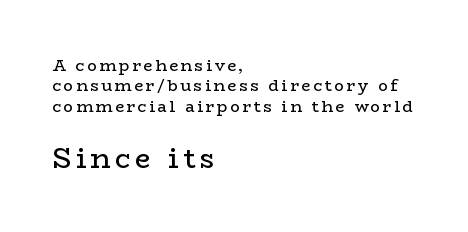
Q: Is the text bold? A: No.
Q: Is the text italic (slanted)? A: No, it is upright.
Q: Is the typeface a serif or a sans-serif typeface? A: Serif.
Q: Is the text underlined? A: No.
Q: How is the paragraph aligned? A: Left-aligned.
Q: Is the spacing between lines tight, normal or loose? A: Normal.
Q: Which block of text is set in a larger size, the first (top) or the second (bottom)? A: The second (bottom) one.
Q: Width (condensed, normal, or wide)? A: Wide.
Q: Stroke contrast? A: Low.
Q: x-height? A: Medium.
Q: Monospaced? A: No.
